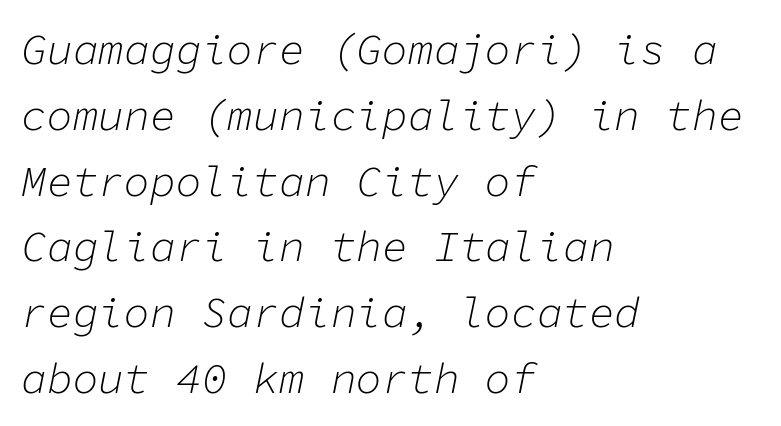
{"italic": "yes", "lean": "right", "slant_degrees": 11, "bold": "no", "weight": "light", "width": "normal", "stroke_contrast": "low", "x_height": "medium", "monospaced": "yes", "underline": "no", "align": "left", "line_spacing": "normal", "line_spacing_ratio": 1.53, "letter_spacing": "normal", "letter_spacing_em": 0.0, "glyph_px": 43}
